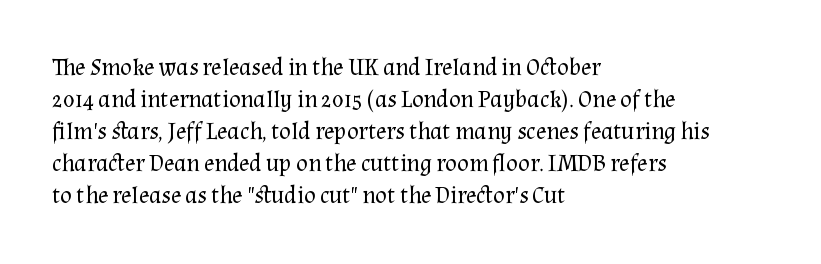
Q: Is the text bold? A: No.
Q: Is the text italic (slanted)? A: No, it is upright.
Q: Is the text underlined? A: No.
Q: How is the paragraph aligned? A: Left-aligned.
Q: Is the spacing between letters normal or unusually wide? A: Normal.
Q: Is the spacing between lines tight, normal or loose? A: Normal.
